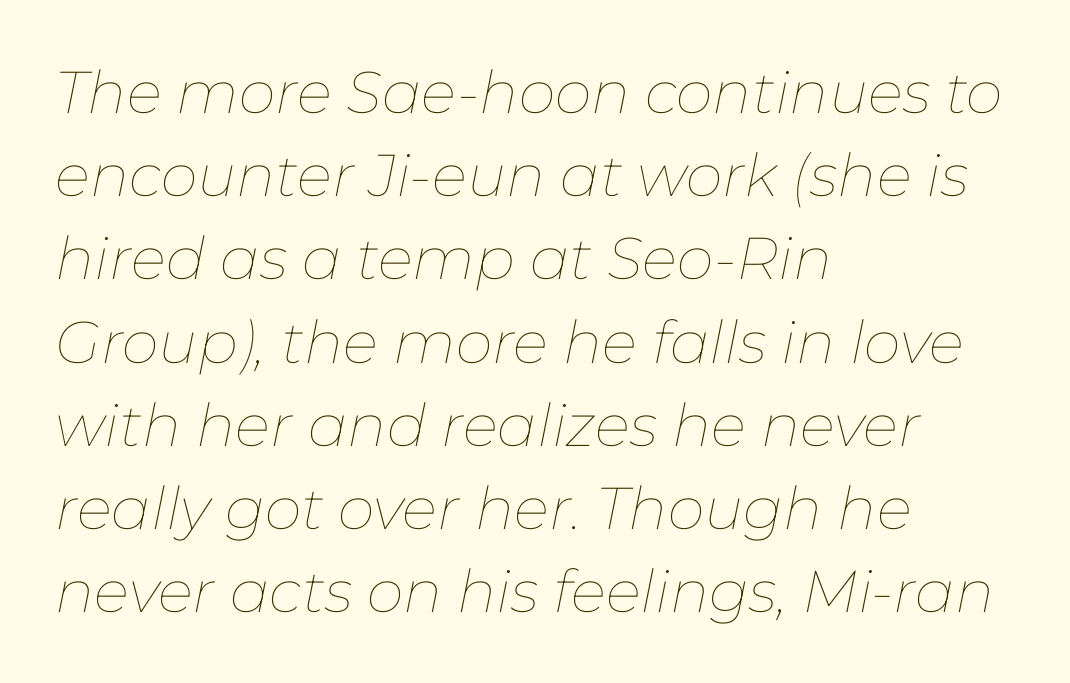
The image shows 59 px thin type, italic (leaning right); set left-aligned, normal line spacing (1.41x), normal letter spacing, not underlined; low stroke contrast and a medium x-height.
